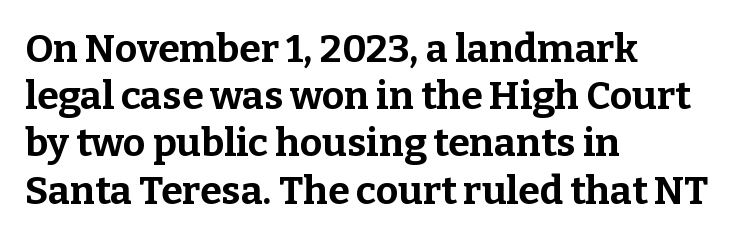
{"serif": "yes", "italic": "no", "bold": "yes", "weight": "bold", "width": "normal", "stroke_contrast": "low", "x_height": "medium", "monospaced": "no", "underline": "no", "align": "left", "line_spacing_ratio": 1.21, "letter_spacing": "normal", "letter_spacing_em": 0.0, "glyph_px": 39}
